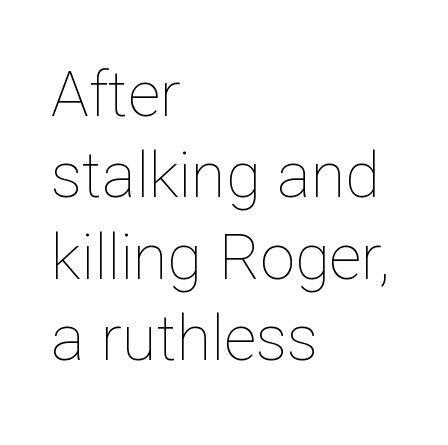
The image shows 63 px thin type, upright; set left-aligned, normal line spacing (1.29x), normal letter spacing, not underlined; low stroke contrast and a medium x-height.
